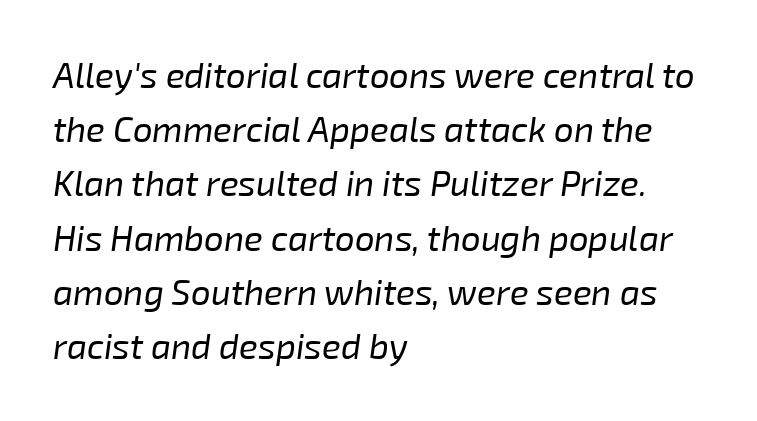
{"italic": "yes", "lean": "right", "slant_degrees": 8, "bold": "no", "weight": "regular", "width": "normal", "stroke_contrast": "low", "x_height": "medium", "monospaced": "no", "underline": "no", "align": "left", "line_spacing": "normal", "line_spacing_ratio": 1.55, "letter_spacing": "normal", "letter_spacing_em": 0.0, "glyph_px": 35}
